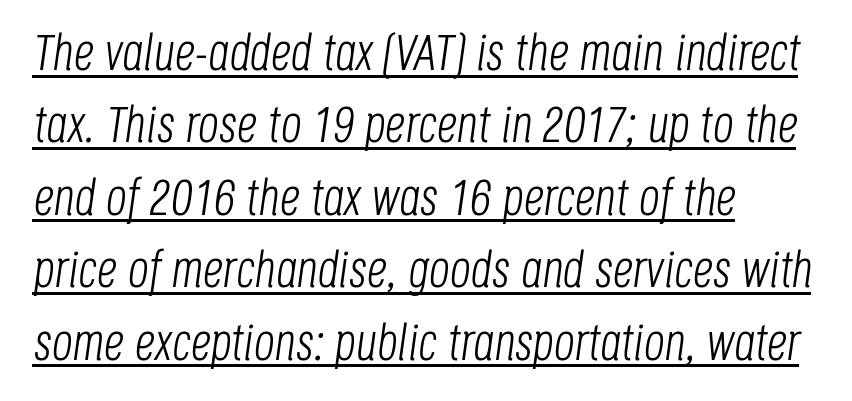
Letter spacing: default. The paragraph has a hard left edge and a soft right edge. Looking at the ascenders, they clearly lean. The sample's only ornament is a line tracing under the words. Stem width sits at or under what a default text font uses.
